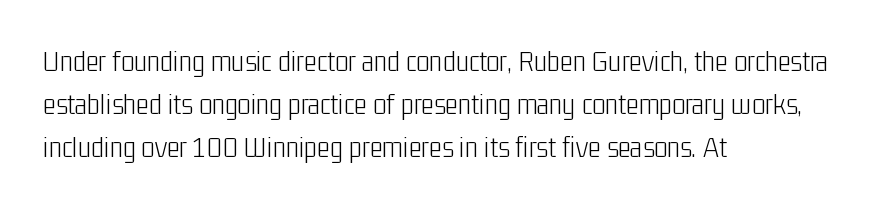
Q: Is the text bold? A: No.
Q: Is the text italic (slanted)? A: No, it is upright.
Q: Is the typeface a serif or a sans-serif typeface? A: Sans-serif.
Q: Is the text underlined? A: No.
Q: How is the paragraph aligned? A: Left-aligned.
Q: Is the spacing between letters normal or unusually wide? A: Normal.
Q: Is the spacing between lines tight, normal or loose? A: Normal.
Q: Width (condensed, normal, or wide)? A: Condensed.
Q: Stroke contrast? A: Low.
Q: x-height? A: Medium.
Q: Monospaced? A: No.
